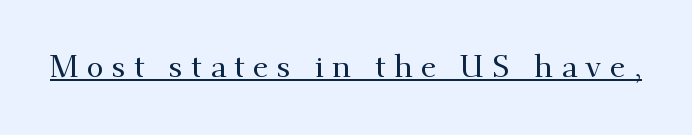
The image shows 31 px serif type, upright; set unusually wide letter spacing (+0.27 em), underlined; medium stroke contrast and a small x-height.
